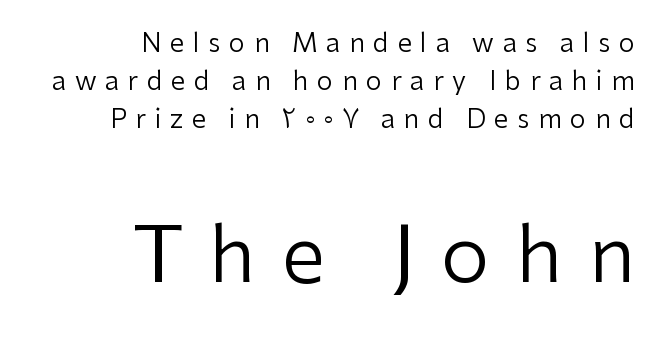
{"serif": "no", "italic": "no", "bold": "no", "weight": "regular", "width": "normal", "stroke_contrast": "low", "x_height": "medium", "monospaced": "no", "underline": "no", "align": "right", "line_spacing": "normal", "line_spacing_ratio": 1.47, "letter_spacing": "wide", "letter_spacing_em": 0.33, "larger_block": "second", "size_ratio": 3.0, "glyph_px": 78}
